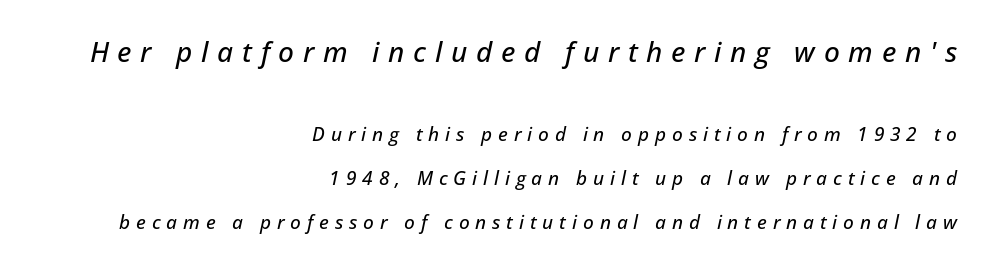
This layout puts the oversized block above and the modest block below. The lines are quadded right. Does the leading feel generous? Absolutely, it's lavish. Style check: oblique.
